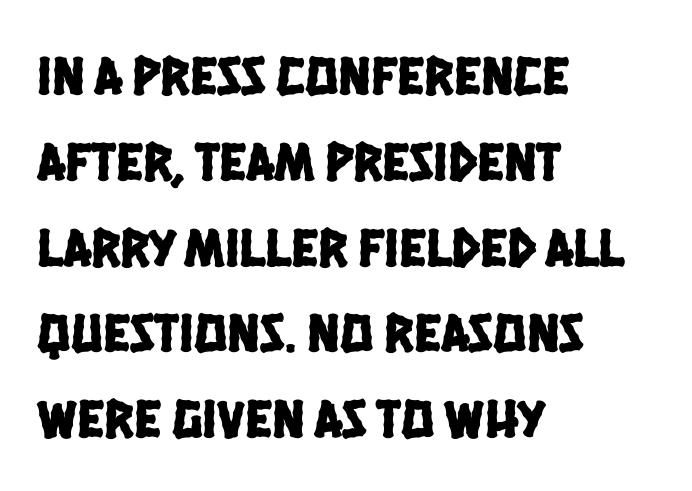
Q: Is the typeface a serif or a sans-serif typeface? A: Sans-serif.
Q: Is the text underlined? A: No.
Q: How is the paragraph aligned? A: Left-aligned.
Q: Is the spacing between letters normal or unusually wide? A: Normal.
Q: Is the spacing between lines tight, normal or loose? A: Normal.
Q: Width (condensed, normal, or wide)? A: Condensed.
Q: Stroke contrast? A: Low.
Q: x-height? A: Large.
Q: Monospaced? A: No.
